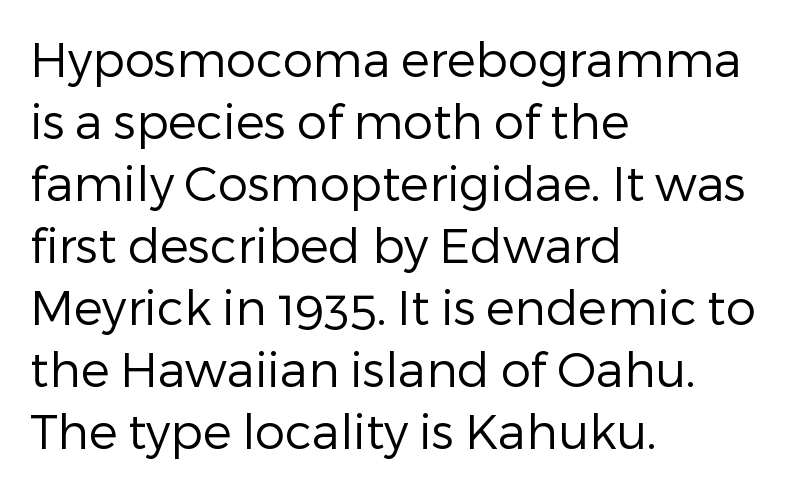
Q: Is the text bold? A: No.
Q: Is the text italic (slanted)? A: No, it is upright.
Q: Is the typeface a serif or a sans-serif typeface? A: Sans-serif.
Q: Is the text underlined? A: No.
Q: How is the paragraph aligned? A: Left-aligned.
Q: Is the spacing between letters normal or unusually wide? A: Normal.
Q: Is the spacing between lines tight, normal or loose? A: Normal.
Q: Width (condensed, normal, or wide)? A: Normal.
Q: Stroke contrast? A: Low.
Q: x-height? A: Medium.
Q: Monospaced? A: No.
